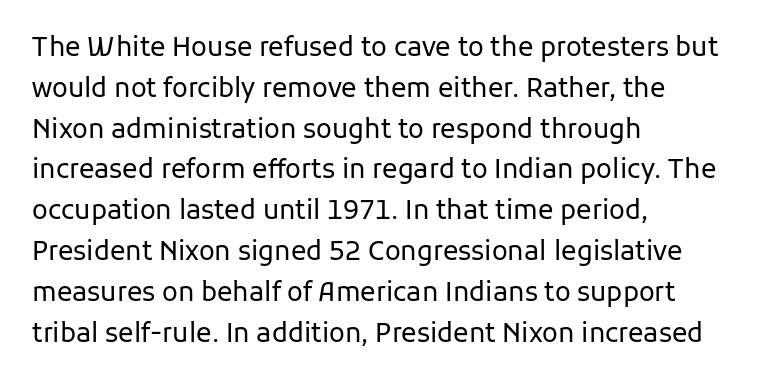
The image shows 26 px text type, upright; set left-aligned, normal line spacing (1.57x), normal letter spacing, not underlined.
